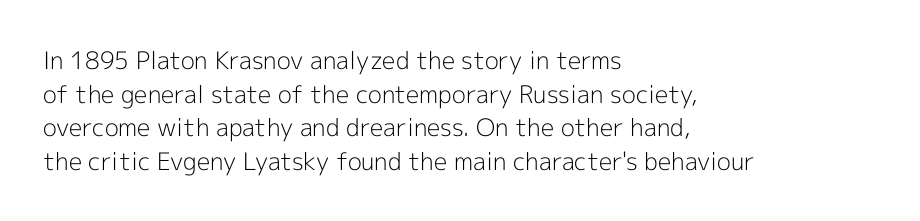
Q: Is the text bold? A: No.
Q: Is the text italic (slanted)? A: No, it is upright.
Q: Is the text underlined? A: No.
Q: How is the paragraph aligned? A: Left-aligned.
Q: Is the spacing between letters normal or unusually wide? A: Normal.
Q: Is the spacing between lines tight, normal or loose? A: Normal.
